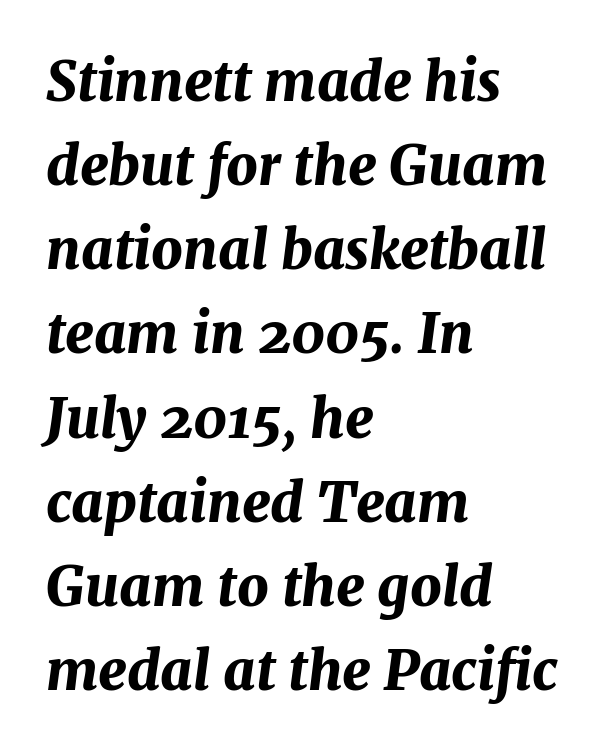
Q: Is the text bold? A: Yes.
Q: Is the text italic (slanted)? A: Yes, it leans right by about 7 degrees.
Q: Is the text underlined? A: No.
Q: How is the paragraph aligned? A: Left-aligned.
Q: Is the spacing between letters normal or unusually wide? A: Normal.
Q: Is the spacing between lines tight, normal or loose? A: Normal.
Q: Width (condensed, normal, or wide)? A: Normal.
Q: Stroke contrast? A: Medium.
Q: x-height? A: Medium.
Q: Monospaced? A: No.
